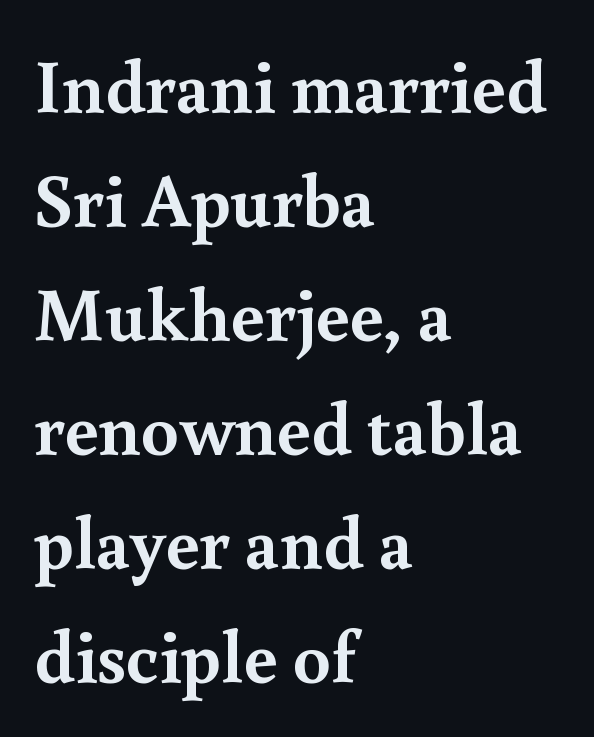
{"serif": "yes", "italic": "no", "bold": "yes", "weight": "semibold", "width": "normal", "x_height": "small", "monospaced": "no", "underline": "no", "align": "left", "line_spacing": "normal", "line_spacing_ratio": 1.52, "letter_spacing": "normal", "letter_spacing_em": 0.0, "glyph_px": 75}
